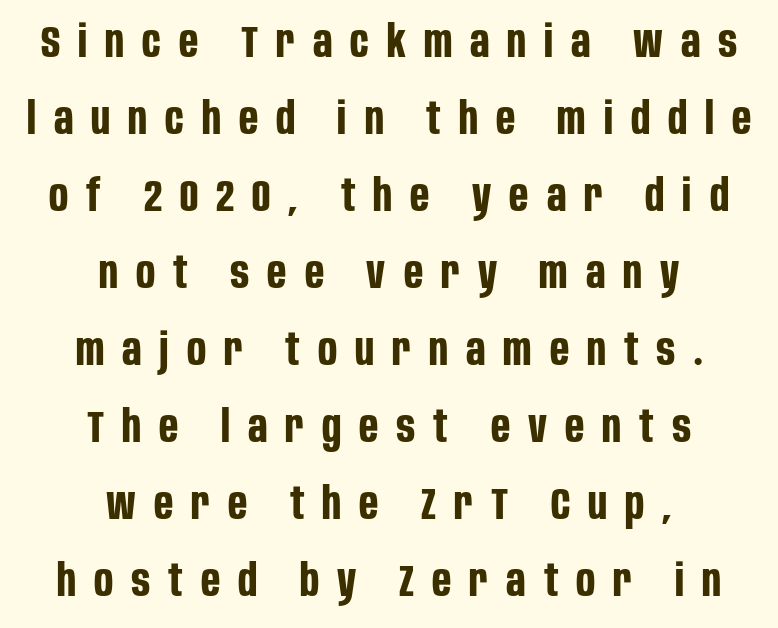
There is plenty of visible air inserted between adjacent glyphs. Compared with an ordinary text face, these strokes are far heavier — a full bold. Stroke terminals: plain, sans-serif. The lettering stays uniformly vertical, giving the passage a roman look. Character widths vary here, with narrow letters taking less room than wide ones.
